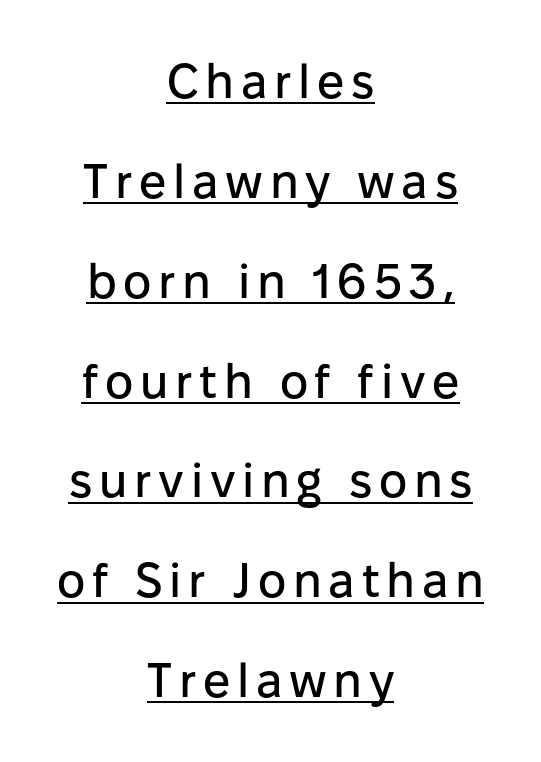
The image shows 48 px sans-serif type, upright; set centered, loose line spacing (2.08x), underlined; low stroke contrast and a medium x-height.
